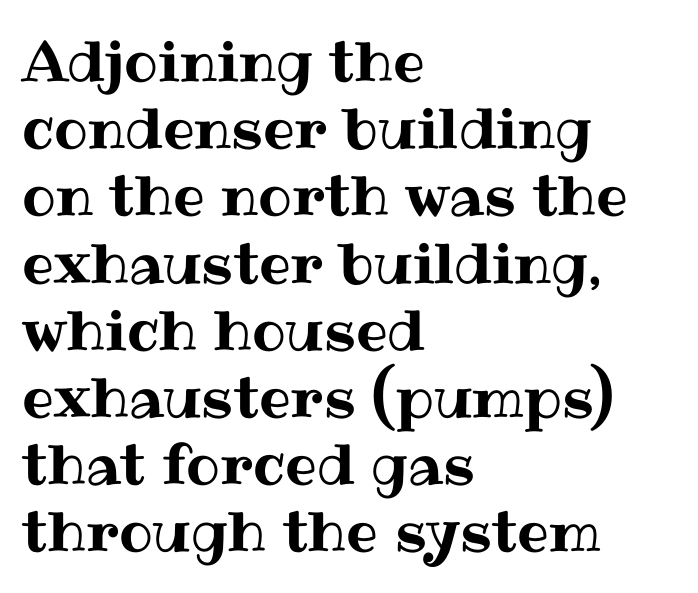
The image shows 56 px text type, upright; set left-aligned, line spacing 1.2x, normal letter spacing, not underlined; medium stroke contrast and a medium x-height.
